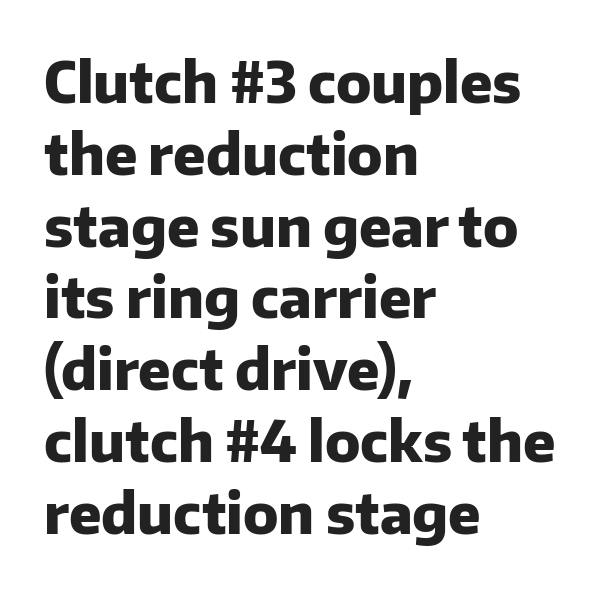
The image shows 57 px heavy sans-serif type, upright; set left-aligned, normal line spacing (1.26x), normal letter spacing, not underlined; low stroke contrast and a medium x-height.
